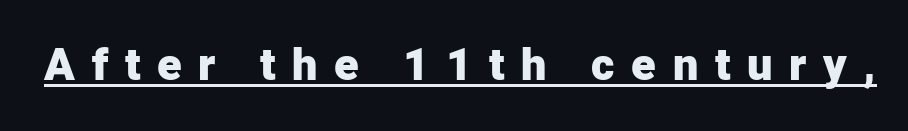
The image shows 45 px heavy sans-serif type, upright; set unusually wide letter spacing (+0.37 em), underlined; low stroke contrast and a medium x-height.
